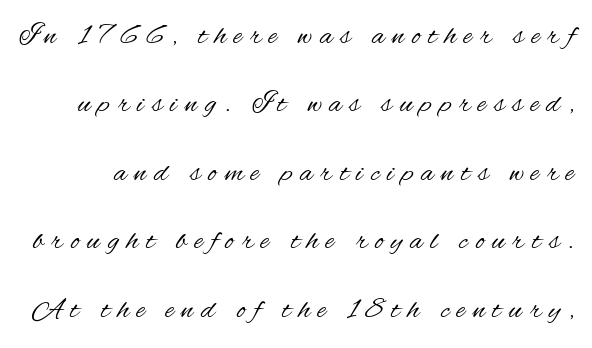
Q: Is the text bold? A: No.
Q: Is the text italic (slanted)? A: Yes.
Q: Is the typeface a serif or a sans-serif typeface? A: Sans-serif.
Q: Is the text underlined? A: No.
Q: Is the spacing between letters normal or unusually wide? A: Unusually wide.
Q: Is the spacing between lines tight, normal or loose? A: Loose.
Q: Width (condensed, normal, or wide)? A: Condensed.
Q: Stroke contrast? A: Medium.
Q: x-height? A: Small.
Q: Monospaced? A: No.
